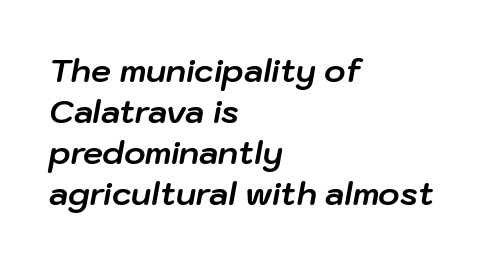
{"italic": "yes", "lean": "right", "slant_degrees": 10, "bold": "yes", "weight": "bold", "width": "normal", "stroke_contrast": "low", "x_height": "medium", "monospaced": "no", "underline": "no", "align": "left", "line_spacing": "normal", "line_spacing_ratio": 1.28, "letter_spacing": "normal", "letter_spacing_em": 0.0, "glyph_px": 32}
